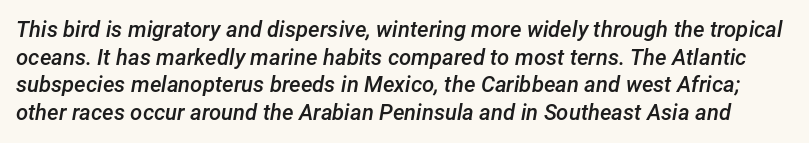
{"italic": "yes", "lean": "right", "slant_degrees": 12, "bold": "semi", "underline": "no", "line_spacing": "normal", "line_spacing_ratio": 1.26, "letter_spacing": "normal", "letter_spacing_em": 0.0, "glyph_px": 22}
